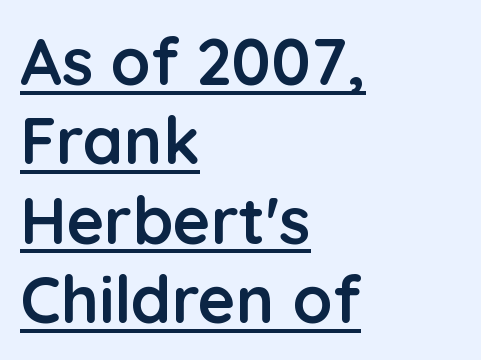
The image shows 65 px semibold sans-serif type, upright; set left-aligned, line spacing 1.22x, normal letter spacing, underlined; low stroke contrast and a medium x-height.
